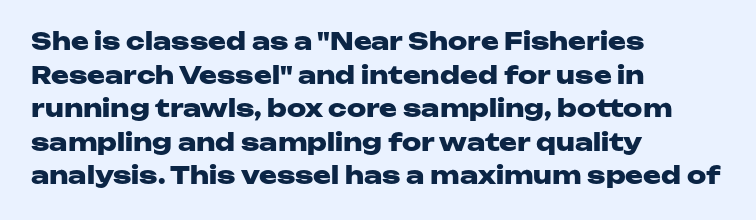
Q: Is the text bold? A: Yes.
Q: Is the text italic (slanted)? A: No, it is upright.
Q: Is the text underlined? A: No.
Q: How is the paragraph aligned? A: Left-aligned.
Q: Is the spacing between letters normal or unusually wide? A: Normal.
Q: Is the spacing between lines tight, normal or loose? A: Normal.
